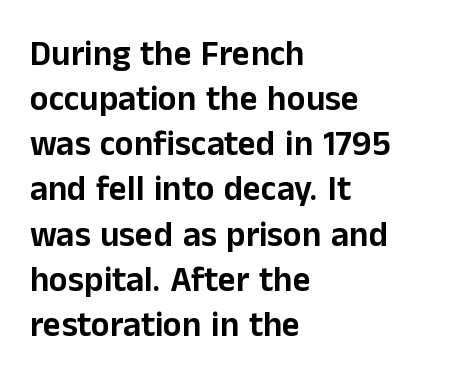
Q: Is the text italic (slanted)? A: No, it is upright.
Q: Is the typeface a serif or a sans-serif typeface? A: Sans-serif.
Q: Is the text underlined? A: No.
Q: How is the paragraph aligned? A: Left-aligned.
Q: Is the spacing between letters normal or unusually wide? A: Normal.
Q: Is the spacing between lines tight, normal or loose? A: Normal.
Q: Width (condensed, normal, or wide)? A: Normal.
Q: Stroke contrast? A: Low.
Q: x-height? A: Medium.
Q: Monospaced? A: No.
